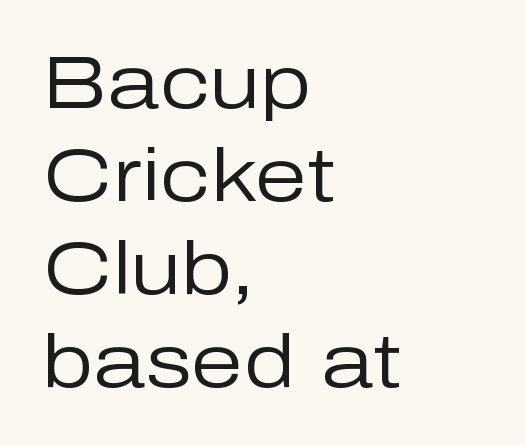
Tall strokes in this sample are plumb rather than angled. Looks like regular typesetting: each glyph gets only the width it needs. The weight tops out at a normal text grade. The passage shown is typeset with a sans-serif family.
